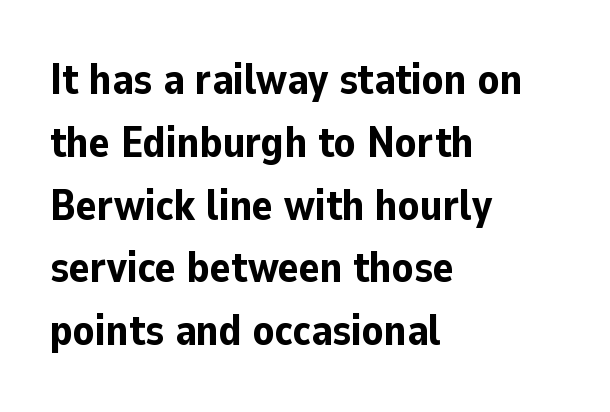
Q: Is the text bold? A: Yes.
Q: Is the text italic (slanted)? A: No, it is upright.
Q: Is the typeface a serif or a sans-serif typeface? A: Sans-serif.
Q: Is the text underlined? A: No.
Q: How is the paragraph aligned? A: Left-aligned.
Q: Is the spacing between letters normal or unusually wide? A: Normal.
Q: Is the spacing between lines tight, normal or loose? A: Normal.
Q: Width (condensed, normal, or wide)? A: Normal.
Q: Stroke contrast? A: Low.
Q: x-height? A: Medium.
Q: Monospaced? A: No.
